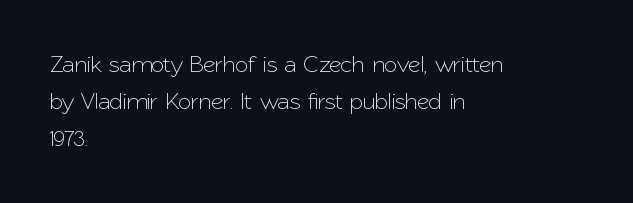
The image shows 24 px text type, upright; set left-aligned, normal line spacing (1.55x), normal letter spacing, not underlined.
